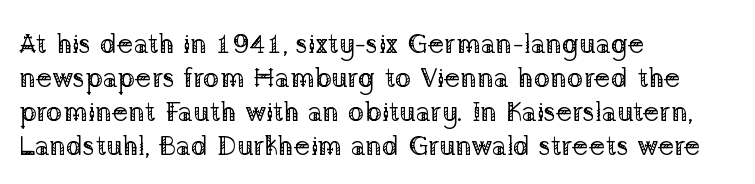
The image shows 28 px regular-weight serif type, upright; set left-aligned, line spacing 1.22x, normal letter spacing, not underlined; low stroke contrast and a medium x-height.
